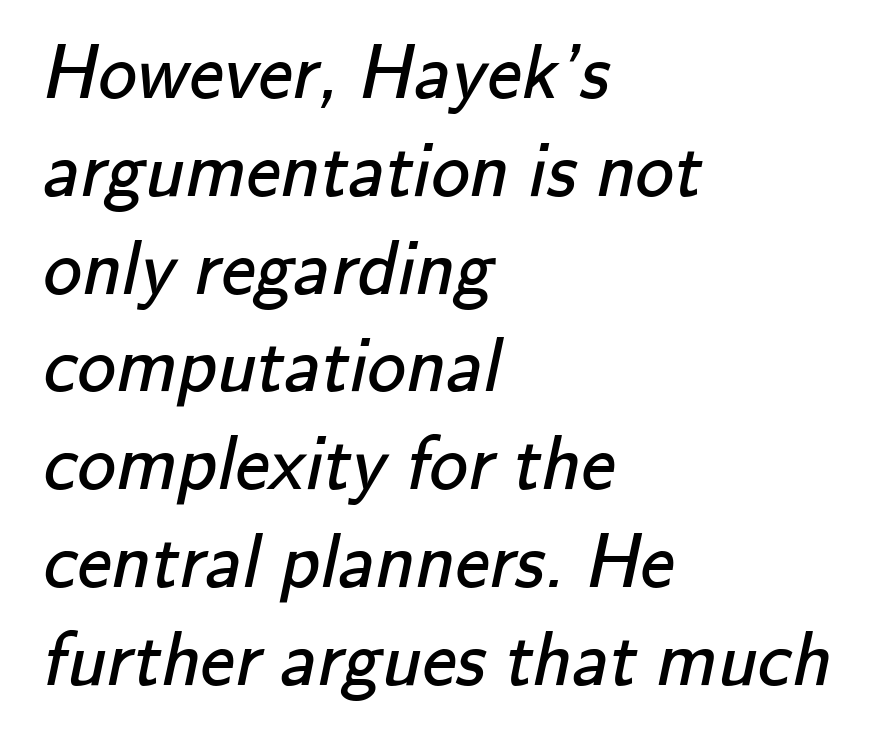
Does the copy run flush right? No — it runs flush left. Vertically, the passage feels balanced, rows spaced as you'd expect. Nope, no serifs anywhere on these letters. Descender tails drop into unmarked territory. Does extra space separate the letters? No, they use regular spacing. No chunkiness to these letters — they're not bold.
